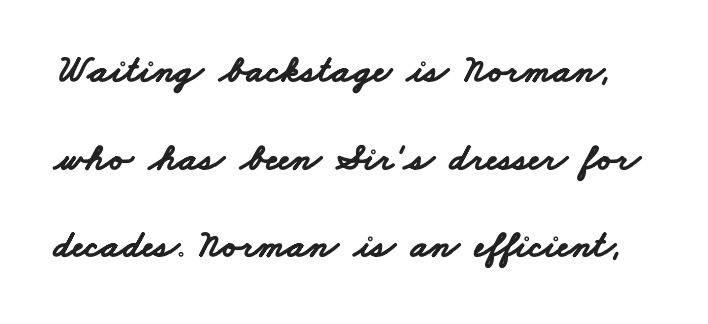
The image shows 39 px bold, wide sans-serif type; set loose line spacing (2.25x), normal letter spacing, not underlined; low stroke contrast and a small x-height.
